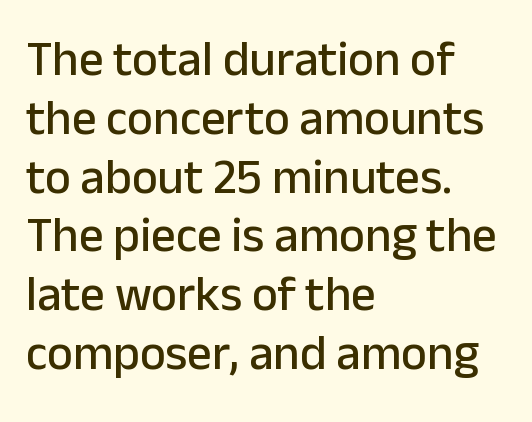
Q: Is the text italic (slanted)? A: No, it is upright.
Q: Is the typeface a serif or a sans-serif typeface? A: Sans-serif.
Q: Is the text underlined? A: No.
Q: How is the paragraph aligned? A: Left-aligned.
Q: Is the spacing between letters normal or unusually wide? A: Normal.
Q: Width (condensed, normal, or wide)? A: Normal.
Q: Stroke contrast? A: Low.
Q: x-height? A: Medium.
Q: Monospaced? A: No.
